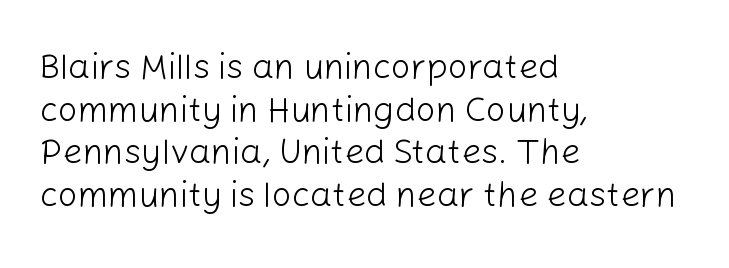
Q: Is the text bold? A: No.
Q: Is the text italic (slanted)? A: No, it is upright.
Q: Is the typeface a serif or a sans-serif typeface? A: Sans-serif.
Q: Is the text underlined? A: No.
Q: How is the paragraph aligned? A: Left-aligned.
Q: Is the spacing between letters normal or unusually wide? A: Normal.
Q: Width (condensed, normal, or wide)? A: Normal.
Q: Stroke contrast? A: Low.
Q: x-height? A: Medium.
Q: Monospaced? A: No.
